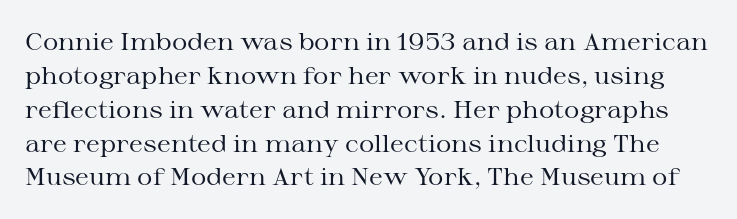
Q: Is the text bold? A: No.
Q: Is the text italic (slanted)? A: No, it is upright.
Q: Is the text underlined? A: No.
Q: Is the spacing between letters normal or unusually wide? A: Normal.
Q: Is the spacing between lines tight, normal or loose? A: Normal.
